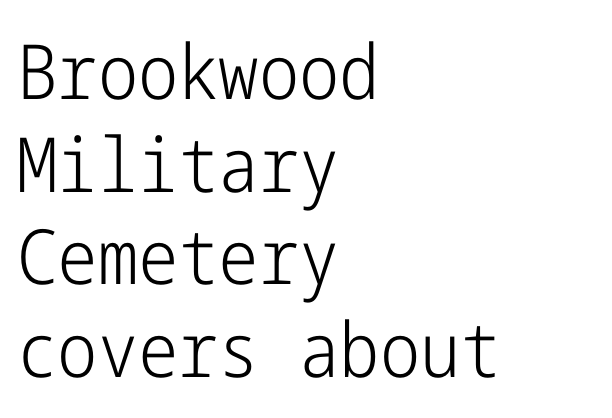
The image shows 76 px light, condensed sans-serif type, upright; set left-aligned, line spacing 1.22x, normal letter spacing, not underlined; low stroke contrast and a medium x-height.
